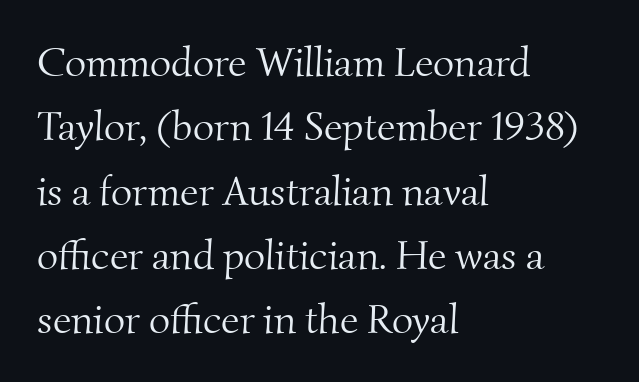
{"serif": "yes", "bold": "no", "weight": "light", "width": "normal", "stroke_contrast": "medium", "x_height": "small", "monospaced": "no", "underline": "no", "align": "left", "line_spacing": "normal", "line_spacing_ratio": 1.57, "letter_spacing": "normal", "letter_spacing_em": 0.0, "glyph_px": 41}
